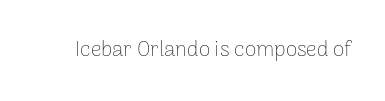
Q: Is the text bold? A: No.
Q: Is the text italic (slanted)? A: No, it is upright.
Q: Is the text underlined? A: No.
Q: Is the spacing between letters normal or unusually wide? A: Normal.
